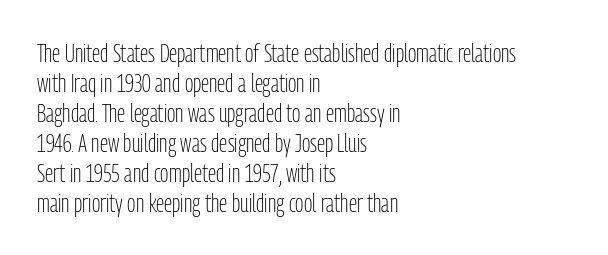
Stem width sits at or under what a default text font uses. Rendered with straight, roman letterforms. In CSS terms this would be text-align: left. Is the letter spacing exaggerated? No — it looks like the ordinary default.
